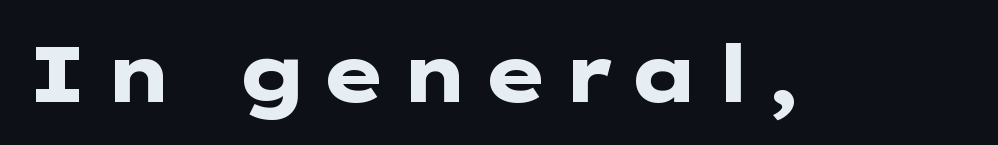
{"serif": "no", "italic": "no", "bold": "yes", "weight": "heavy", "width": "wide", "stroke_contrast": "low", "x_height": "medium", "underline": "no", "glyph_px": 79}
